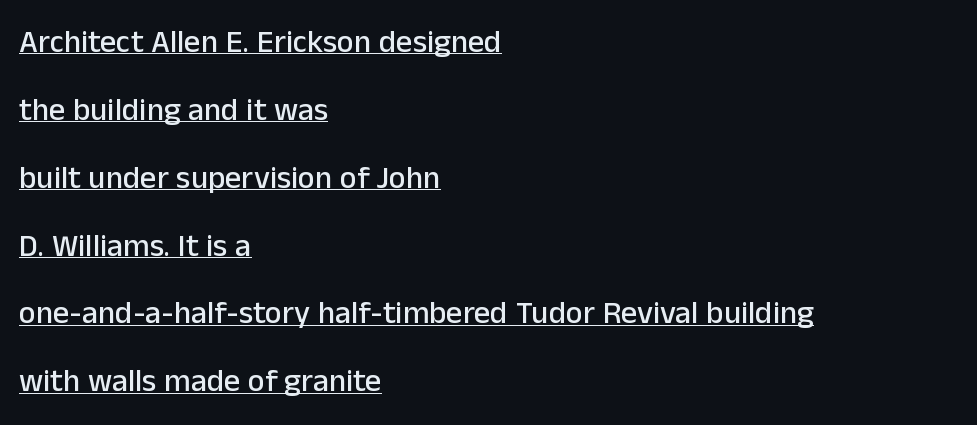
Proportional: the letters do not fall into vertical columns. Line beginnings align vertically; line endings do not. This sample carries an underscore along the baseline area. Vertically, the passage feels expansive, rows floating well apart. Style check: upright. You can tell from the bare stems that sans-serif type was used.
